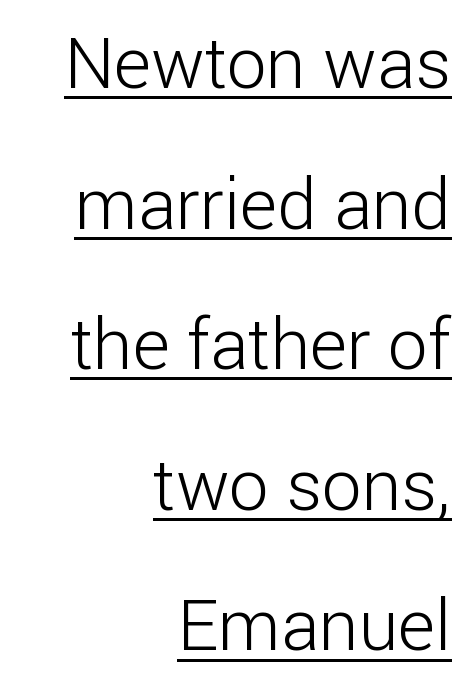
{"serif": "no", "italic": "no", "bold": "no", "weight": "light", "width": "normal", "stroke_contrast": "low", "x_height": "medium", "monospaced": "no", "underline": "yes", "align": "right", "line_spacing": "loose", "line_spacing_ratio": 1.98, "letter_spacing": "normal", "letter_spacing_em": 0.0, "glyph_px": 71}
